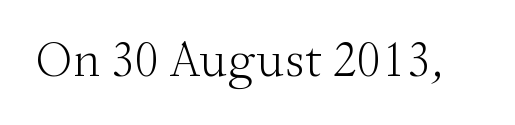
The image shows 52 px light serif type, upright; set normal letter spacing, not underlined; medium stroke contrast and a small x-height.
